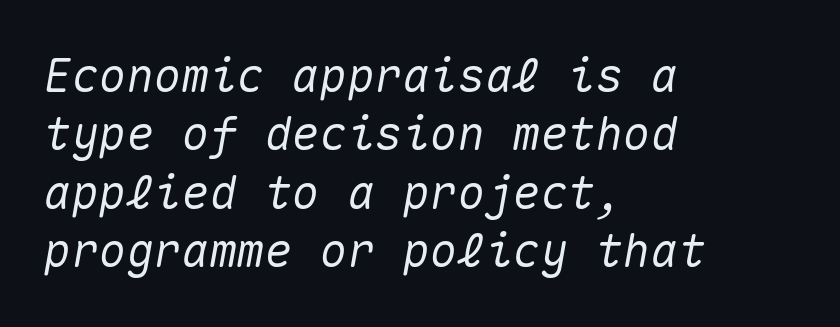
Italic: yes, the glyphs are oblique. Successive baselines arrive at the customary interval. Fixed-width glyphs throughout — classic coding-font behaviour. A classic flush-left, rag-right setting is used for this passage. Check under the words: just untouched page. Characters follow at the spacing the type designer built in.
